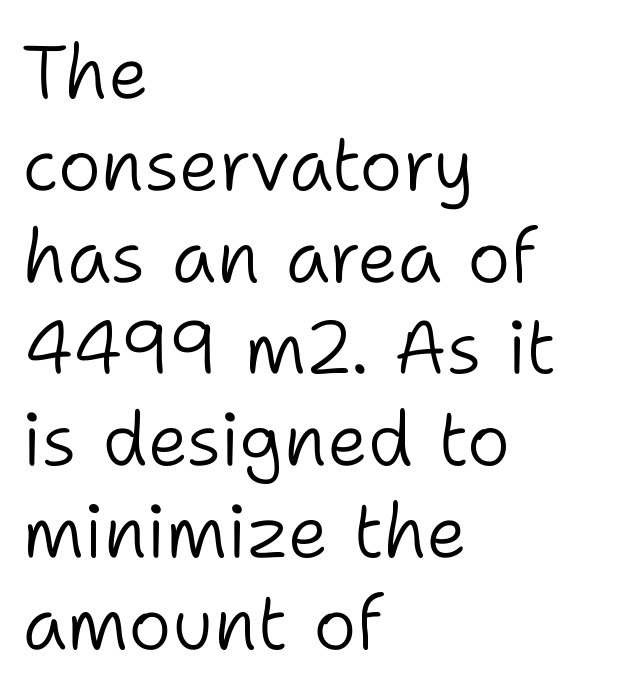
Line beginnings align vertically; line endings do not. A light-to-regular cut is what we see here. The specimen omits any rule beneath the text block's lines. These lines are rendered in a variable-pitch font.
